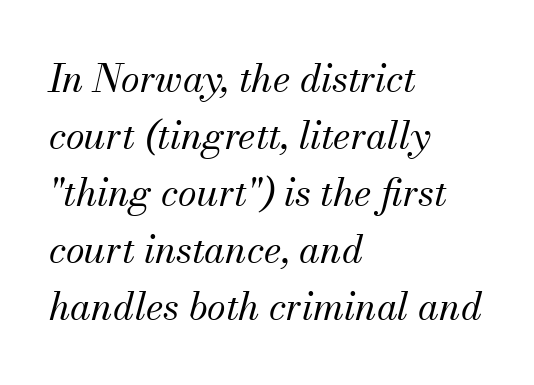
The image shows 38 px regular-weight serif type, italic (leaning right); set left-aligned, normal line spacing (1.5x), normal letter spacing, not underlined; medium stroke contrast and a small x-height.
